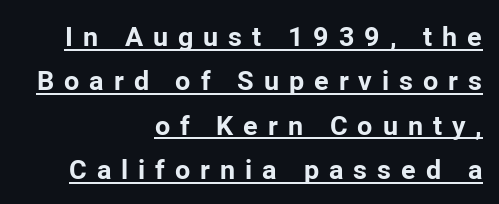
{"italic": "no", "bold": "yes", "underline": "yes", "align": "right", "line_spacing": "normal", "line_spacing_ratio": 1.64, "letter_spacing": "wide", "letter_spacing_em": 0.37, "glyph_px": 27}
